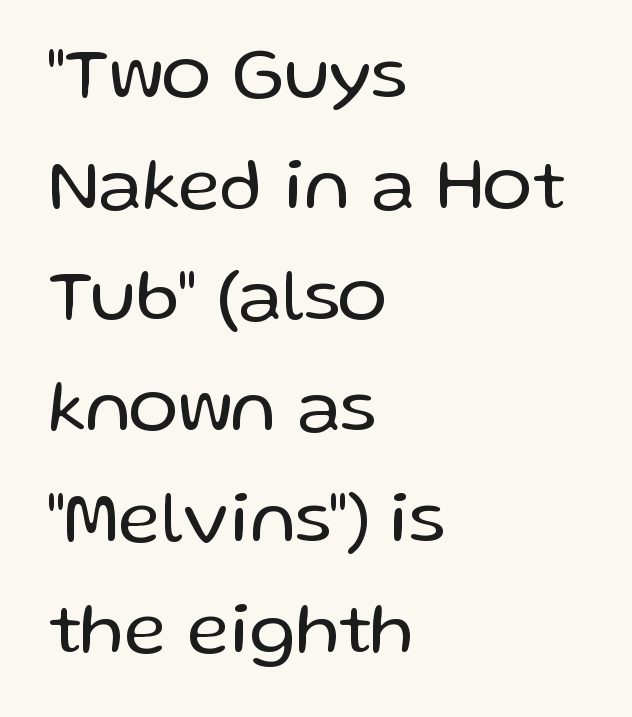
The image shows 74 px regular-weight sans-serif type, upright; set left-aligned, normal line spacing (1.5x), normal letter spacing, not underlined; low stroke contrast and a medium x-height.
